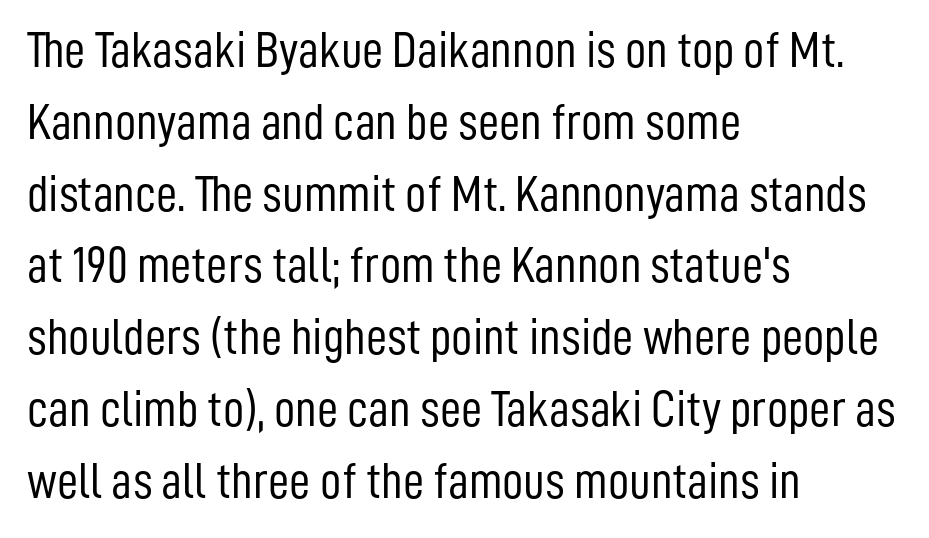
The glyphs are unaccompanied by any horizontal stroke below them. Characters follow at the spacing the type designer built in. The paragraph has a hard left edge and a soft right edge. The lettering stays uniformly vertical, giving the passage a roman look. Here the designer chose a conventional face with non-uniform glyph widths.
